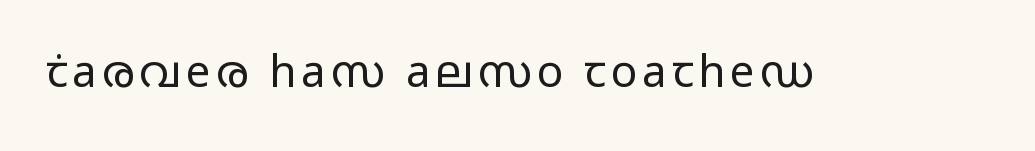
Q: Is the text bold? A: No.
Q: Is the text italic (slanted)? A: No, it is upright.
Q: Is the typeface a serif or a sans-serif typeface? A: Sans-serif.
Q: Is the text underlined? A: No.
Q: Width (condensed, normal, or wide)? A: Wide.
Q: Stroke contrast? A: Low.
Q: x-height? A: Medium.
Q: Monospaced? A: No.
